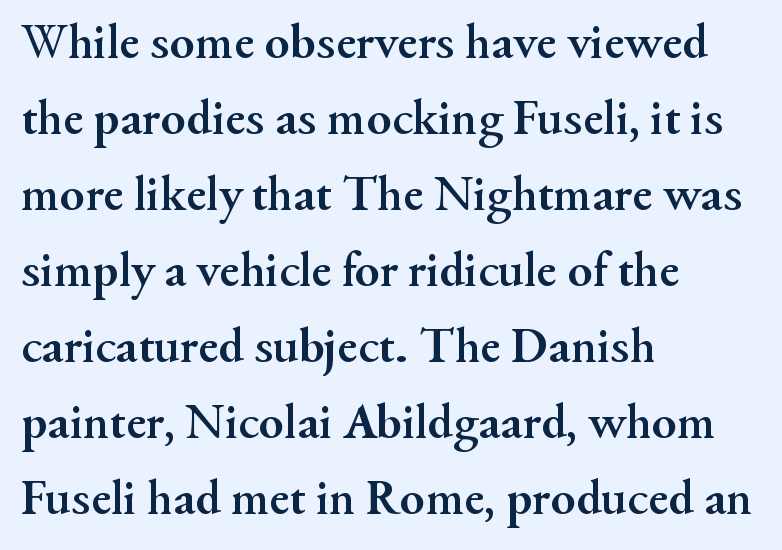
{"serif": "yes", "italic": "no", "bold": "yes", "weight": "semibold", "width": "normal", "stroke_contrast": "medium", "x_height": "small", "monospaced": "no", "underline": "no", "align": "left", "line_spacing": "normal", "line_spacing_ratio": 1.49, "letter_spacing": "normal", "letter_spacing_em": 0.0, "glyph_px": 51}
